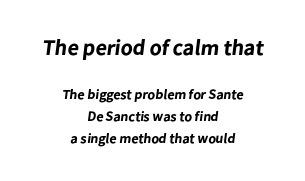
The image shows 22 px bold type; set centered, normal line spacing (1.57x), normal letter spacing, not underlined; the first (top) block is 1.57x larger.
